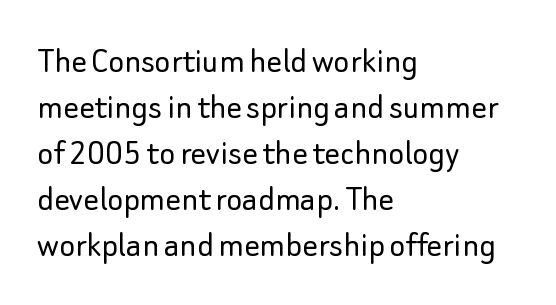
The image shows 38 px light sans-serif type, upright; set left-aligned, line spacing 1.21x, normal letter spacing, not underlined; low stroke contrast and a small x-height.
